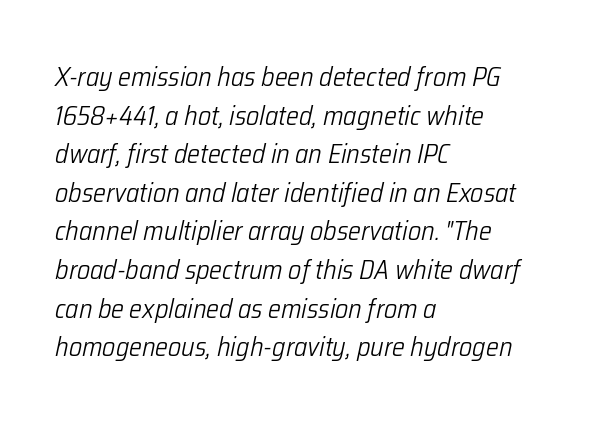
Q: Is the text bold? A: No.
Q: Is the text italic (slanted)? A: Yes, it leans right by about 12 degrees.
Q: Is the text underlined? A: No.
Q: How is the paragraph aligned? A: Left-aligned.
Q: Is the spacing between letters normal or unusually wide? A: Normal.
Q: Is the spacing between lines tight, normal or loose? A: Normal.
